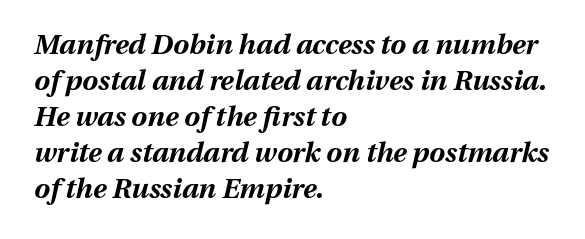
Q: Is the text bold? A: Yes.
Q: Is the text italic (slanted)? A: Yes, it leans right by about 13 degrees.
Q: Is the text underlined? A: No.
Q: How is the paragraph aligned? A: Left-aligned.
Q: Is the spacing between letters normal or unusually wide? A: Normal.
Q: Is the spacing between lines tight, normal or loose? A: Normal.
Q: Width (condensed, normal, or wide)? A: Normal.
Q: Stroke contrast? A: Medium.
Q: x-height? A: Medium.
Q: Monospaced? A: No.
